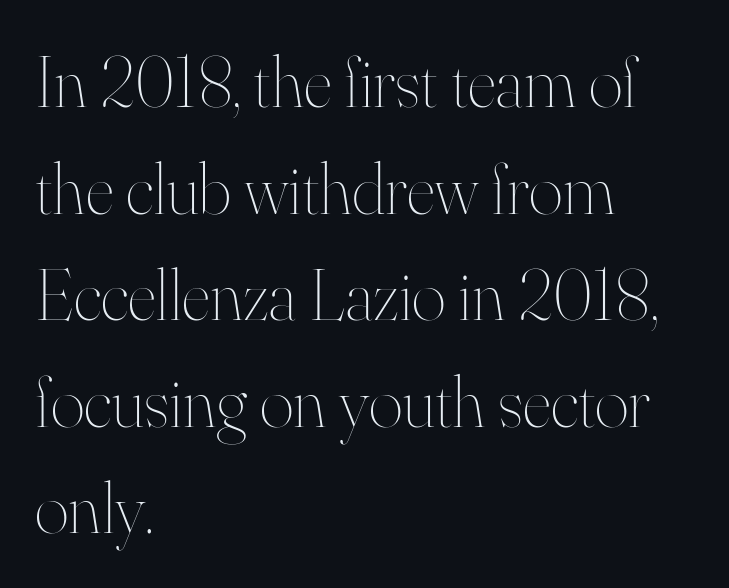
{"italic": "no", "bold": "no", "weight": "thin", "width": "normal", "stroke_contrast": "high", "x_height": "small", "monospaced": "no", "underline": "no", "align": "left", "line_spacing": "normal", "line_spacing_ratio": 1.46, "letter_spacing": "normal", "letter_spacing_em": 0.0, "glyph_px": 73}
